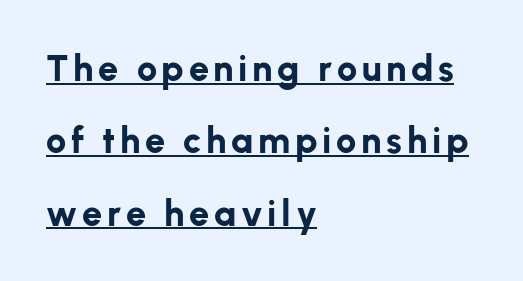
{"serif": "no", "italic": "no", "bold": "yes", "weight": "bold", "width": "normal", "stroke_contrast": "low", "x_height": "medium", "monospaced": "no", "underline": "yes", "align": "left", "line_spacing": "loose", "line_spacing_ratio": 2.01, "glyph_px": 36}
